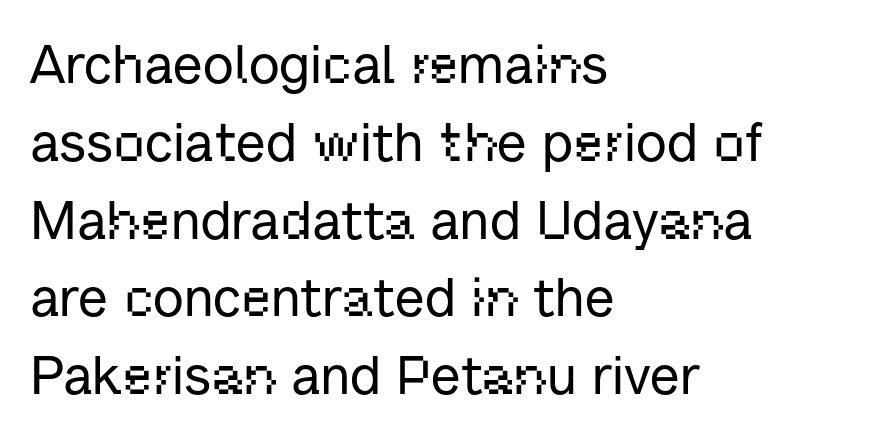
Italic: no, the glyphs are upright roman. The passage shown is not underscored anywhere. Think of a printed novel: that variable character pitch is what you see here. Observe the absence of serifs on each vertical stroke in this sample. Horizontal alignment here is leftward, the default for most running prose. Students, observe: this is what conventionally led text looks like.
